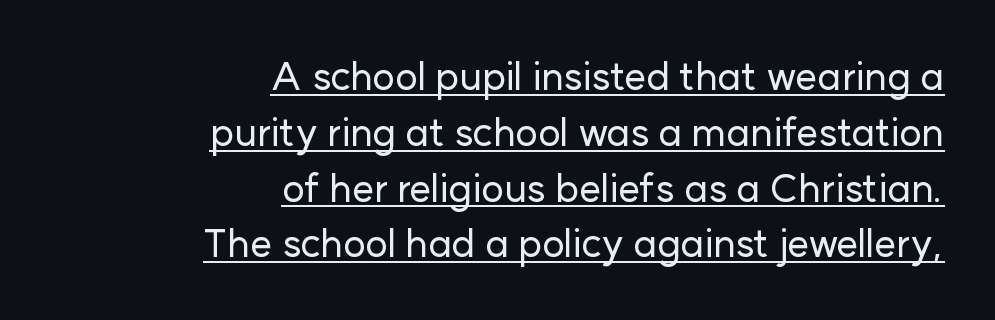
The image shows 39 px sans-serif type, upright; set right-aligned, normal line spacing (1.43x), normal letter spacing, underlined; low stroke contrast and a medium x-height.
